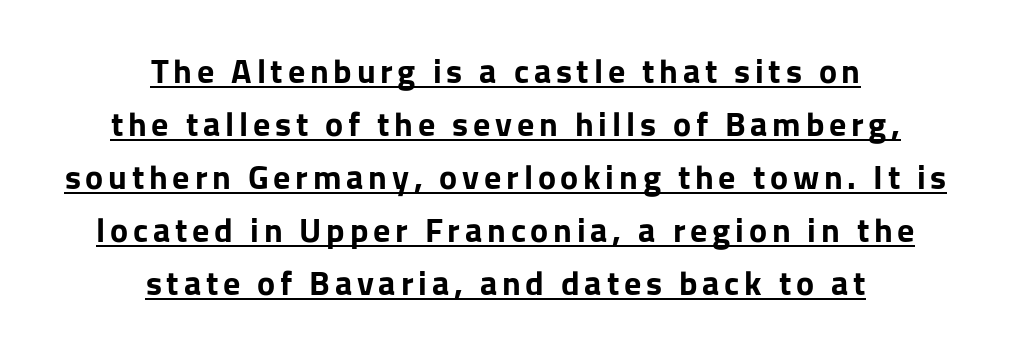
{"serif": "no", "italic": "no", "bold": "yes", "weight": "bold", "width": "normal", "stroke_contrast": "low", "x_height": "medium", "monospaced": "no", "underline": "yes", "align": "center", "line_spacing": "normal", "line_spacing_ratio": 1.56, "glyph_px": 34}
